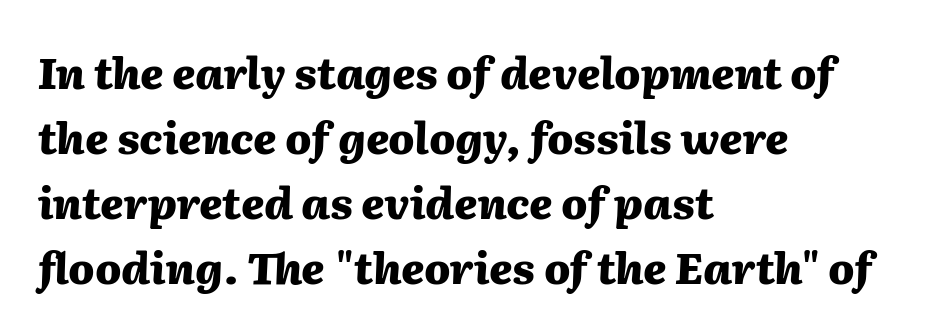
Q: Is the text bold? A: Yes.
Q: Is the text italic (slanted)? A: Yes, it leans right by about 2 degrees.
Q: Is the text underlined? A: No.
Q: How is the paragraph aligned? A: Left-aligned.
Q: Is the spacing between letters normal or unusually wide? A: Normal.
Q: Is the spacing between lines tight, normal or loose? A: Normal.
Q: Width (condensed, normal, or wide)? A: Normal.
Q: Stroke contrast? A: Medium.
Q: x-height? A: Medium.
Q: Monospaced? A: No.
